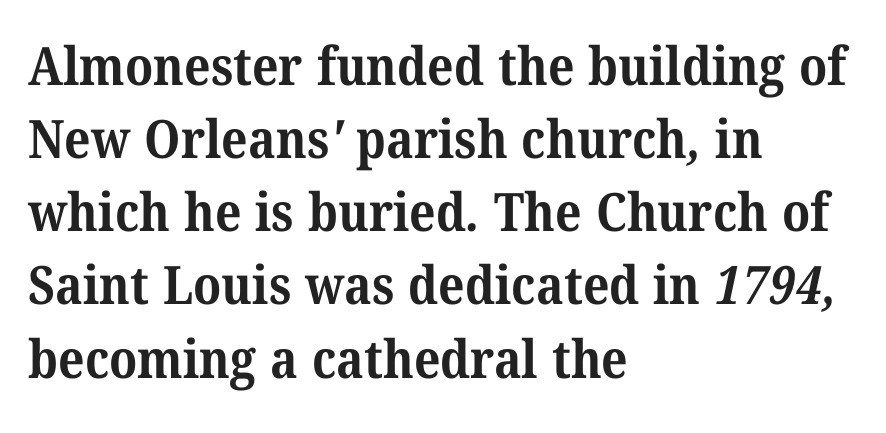
{"serif": "yes", "bold": "yes", "weight": "bold", "width": "normal", "stroke_contrast": "medium", "x_height": "medium", "monospaced": "no", "underline": "no", "align": "left", "line_spacing": "normal", "line_spacing_ratio": 1.38, "letter_spacing": "normal", "letter_spacing_em": 0.0, "glyph_px": 53}
